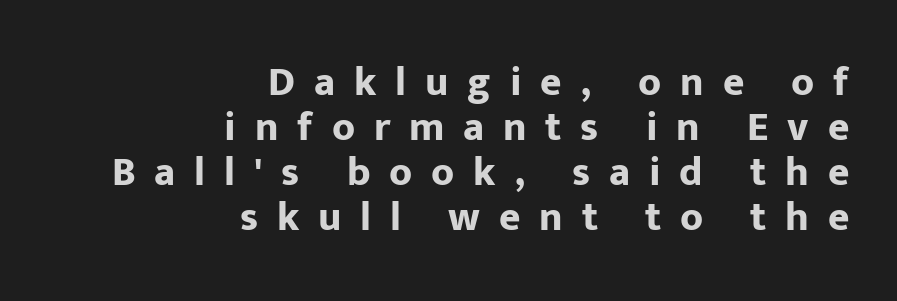
The image shows 41 px bold sans-serif type, upright; set right-aligned, tight line spacing (1.1x), unusually wide letter spacing (+0.46 em), not underlined; low stroke contrast and a medium x-height.
